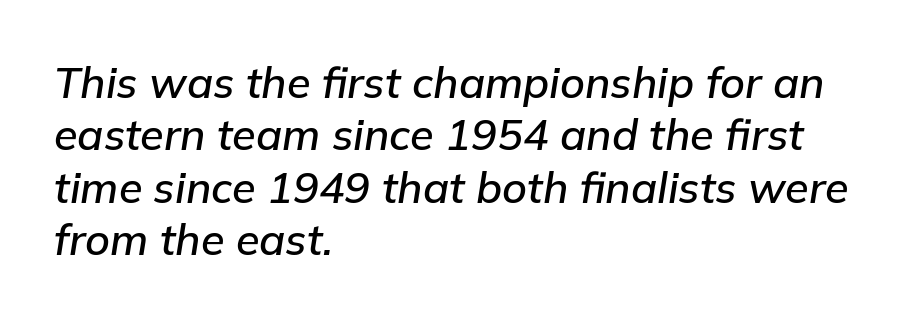
The image shows 43 px text type, italic (leaning right); set left-aligned, line spacing 1.22x, normal letter spacing, not underlined; low stroke contrast and a medium x-height.
